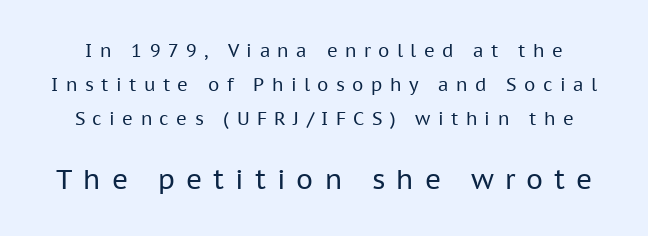
The image shows 27 px text type, upright; set line spacing 1.88x, unusually wide letter spacing (+0.41 em), not underlined; the second (bottom) block is 1.5x larger.
